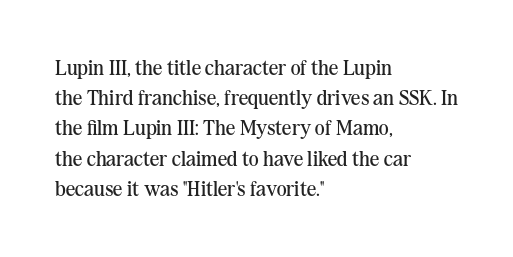
Regarding leading, the lines here are spaced in the standard way. Underline: absent. A classic flush-left, rag-right setting is used for this passage. Every character sits straight up, as roman type does.
